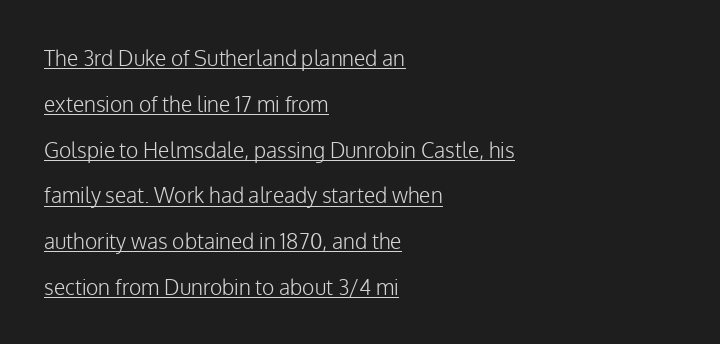
Typeset ragged right — the left edge is the straight one. The font sits on the lighter half of the weight spectrum, regular included. The space between consecutive lines is lavish. The face used here appears with an underline applied.
